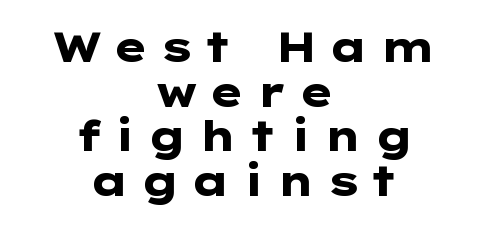
{"serif": "no", "italic": "no", "bold": "yes", "weight": "heavy", "width": "wide", "stroke_contrast": "low", "x_height": "medium", "underline": "no", "align": "center", "line_spacing": "tight", "line_spacing_ratio": 1.06, "letter_spacing": "wide", "letter_spacing_em": 0.25, "glyph_px": 42}
